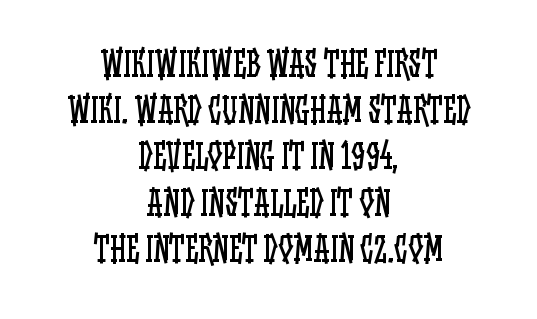
Counters stay open thanks to moderate or lighter strokes. Is the block centered? Yes — each line is placed symmetrically about the middle. The space beneath each line is pristine and unruled. Character widths vary here, with narrow letters taking less room than wide ones.
